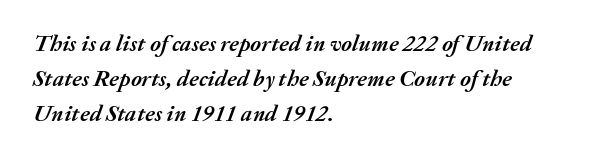
{"italic": "yes", "lean": "right", "slant_degrees": 20, "bold": "yes", "underline": "no", "align": "left", "line_spacing": "normal", "line_spacing_ratio": 1.52, "letter_spacing": "normal", "letter_spacing_em": 0.0, "glyph_px": 23}
